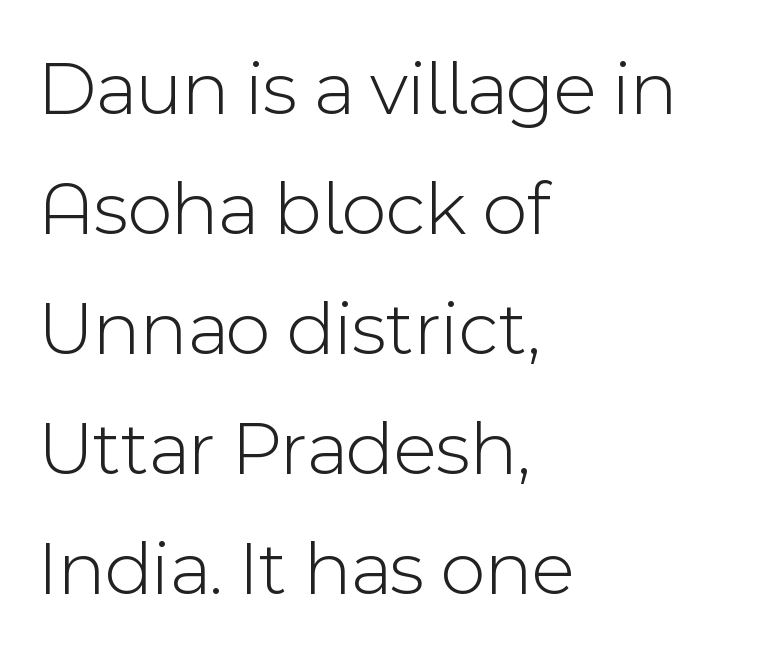
The image shows 78 px light sans-serif type, upright; set left-aligned, normal line spacing (1.54x), normal letter spacing, not underlined; a medium x-height.
